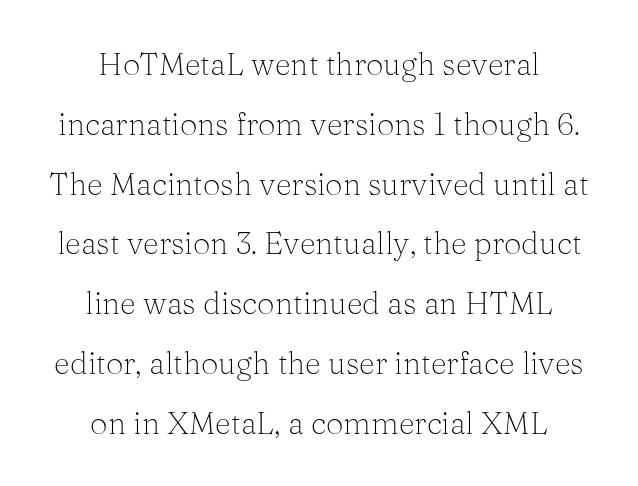
{"serif": "yes", "italic": "no", "bold": "no", "weight": "light", "width": "normal", "stroke_contrast": "medium", "x_height": "medium", "monospaced": "no", "underline": "no", "align": "center", "line_spacing": "loose", "line_spacing_ratio": 1.93, "letter_spacing": "normal", "letter_spacing_em": 0.0, "glyph_px": 31}
